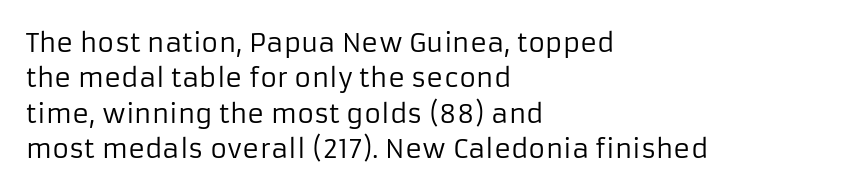
{"italic": "no", "bold": "no", "underline": "no", "align": "left", "line_spacing": "normal", "line_spacing_ratio": 1.36, "letter_spacing": "normal", "letter_spacing_em": 0.0, "glyph_px": 26}
